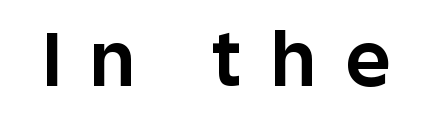
Q: Is the text bold? A: Yes.
Q: Is the text italic (slanted)? A: No, it is upright.
Q: Is the typeface a serif or a sans-serif typeface? A: Sans-serif.
Q: Is the text underlined? A: No.
Q: Is the spacing between letters normal or unusually wide? A: Unusually wide.
Q: Width (condensed, normal, or wide)? A: Normal.
Q: Stroke contrast? A: Low.
Q: x-height? A: Large.
Q: Monospaced? A: No.
